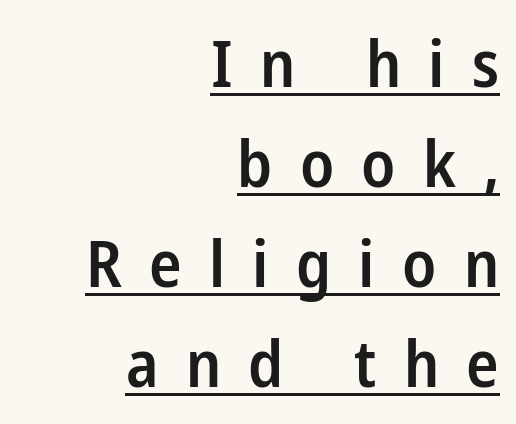
Q: Is the text bold? A: Semi-bold.
Q: Is the text italic (slanted)? A: No, it is upright.
Q: Is the typeface a serif or a sans-serif typeface? A: Sans-serif.
Q: Is the text underlined? A: Yes.
Q: How is the paragraph aligned? A: Right-aligned.
Q: Is the spacing between letters normal or unusually wide? A: Unusually wide.
Q: Is the spacing between lines tight, normal or loose? A: Normal.
Q: Width (condensed, normal, or wide)? A: Condensed.
Q: Stroke contrast? A: Low.
Q: x-height? A: Medium.
Q: Monospaced? A: No.
